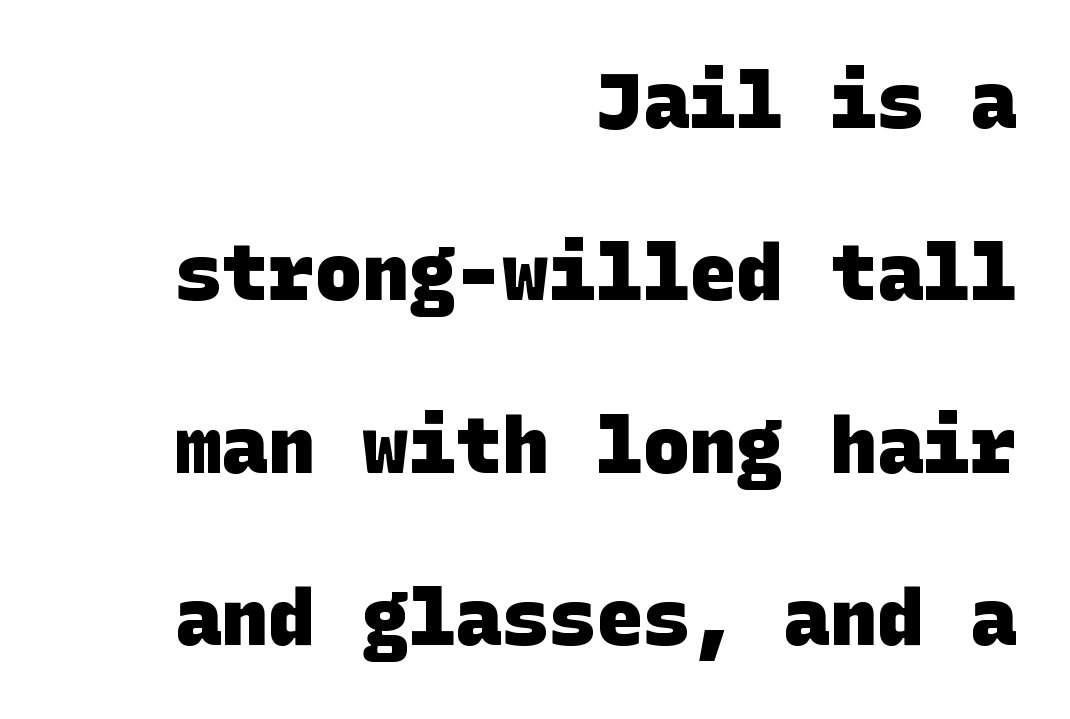
Q: Is the text bold? A: Yes.
Q: Is the typeface a serif or a sans-serif typeface? A: Sans-serif.
Q: Is the text underlined? A: No.
Q: How is the paragraph aligned? A: Right-aligned.
Q: Is the spacing between letters normal or unusually wide? A: Normal.
Q: Is the spacing between lines tight, normal or loose? A: Loose.
Q: Width (condensed, normal, or wide)? A: Normal.
Q: Stroke contrast? A: Low.
Q: x-height? A: Large.
